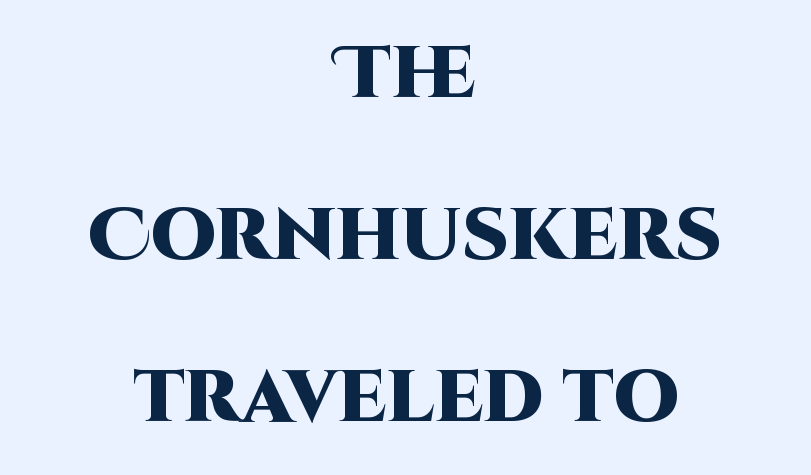
{"serif": "no", "italic": "no", "bold": "yes", "weight": "heavy", "width": "normal", "stroke_contrast": "high", "x_height": "large", "monospaced": "no", "underline": "no", "align": "center", "line_spacing": "loose", "line_spacing_ratio": 2.22, "letter_spacing": "normal", "letter_spacing_em": 0.0, "glyph_px": 73}
